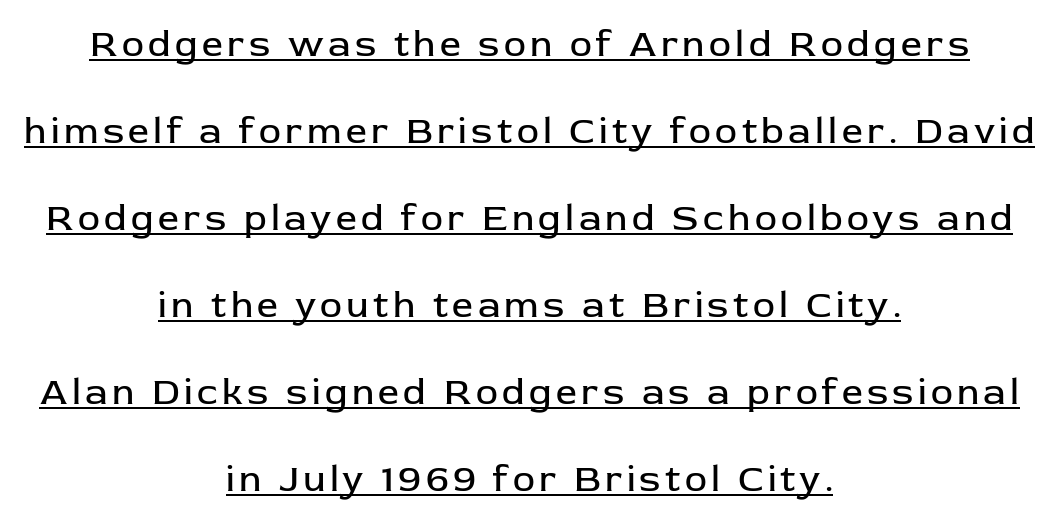
A roman cut, with each character standing at attention. Compared with a flush-left layout, this one balances lines on the center instead. Is the type heavy? It reads as light-to-regular instead. Like a heading marked for emphasis, these lines bear an underscore.
